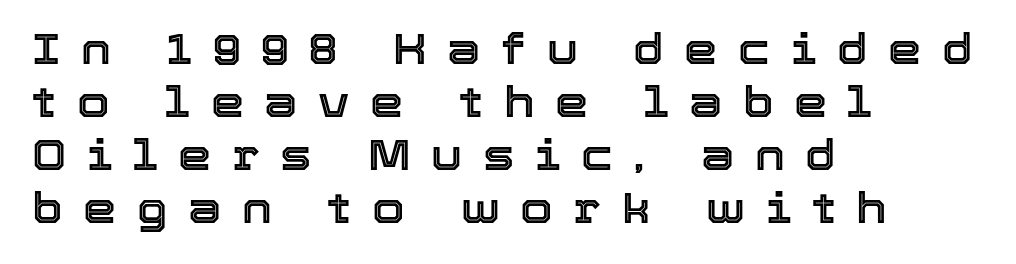
{"italic": "no", "width": "normal", "x_height": "medium", "monospaced": "no", "underline": "no", "align": "left", "line_spacing": "normal", "line_spacing_ratio": 1.26, "letter_spacing": "wide", "letter_spacing_em": 0.49, "glyph_px": 42}
